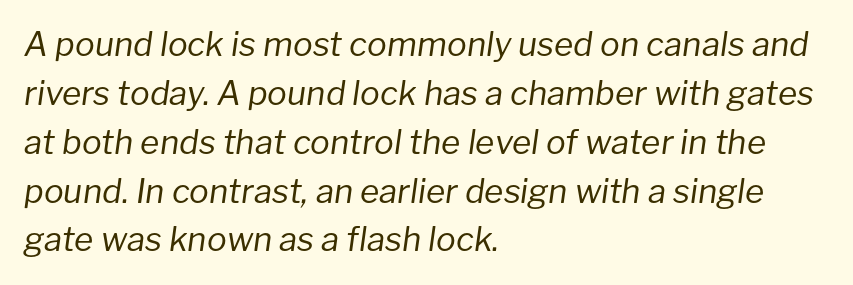
The tracking reads as untouched default to a designer's eye. The glyphs look as if they've been sheared to an angle. Here the designer chose a conventional face with non-uniform glyph widths. The words here are not underlined. The designer left line spacing at the default. Short and long lines alike share a common starting point at left.
